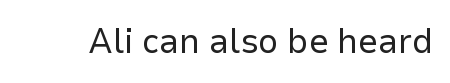
Default kerning and tracking; the words read as compact shapes. The typeface has the unassuming heft of standard copy or less. If you drew a line through each stem, it would be perfectly vertical. The rendering uses natural spacing where letterforms have individual widths.
